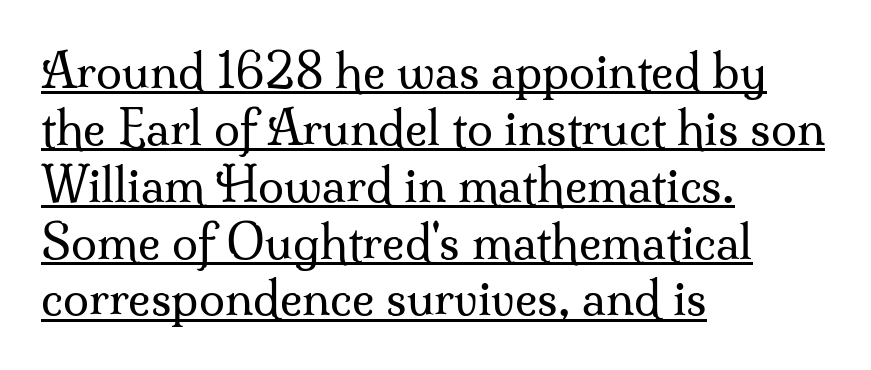
The image shows 47 px regular-weight serif type, upright; set left-aligned, line spacing 1.21x, normal letter spacing, underlined; medium stroke contrast and a small x-height.
